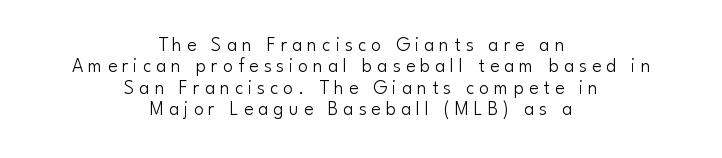
{"italic": "no", "bold": "no", "underline": "no", "align": "center", "line_spacing": "tight", "line_spacing_ratio": 1.07, "letter_spacing": "wide", "letter_spacing_em": 0.25, "glyph_px": 20}
